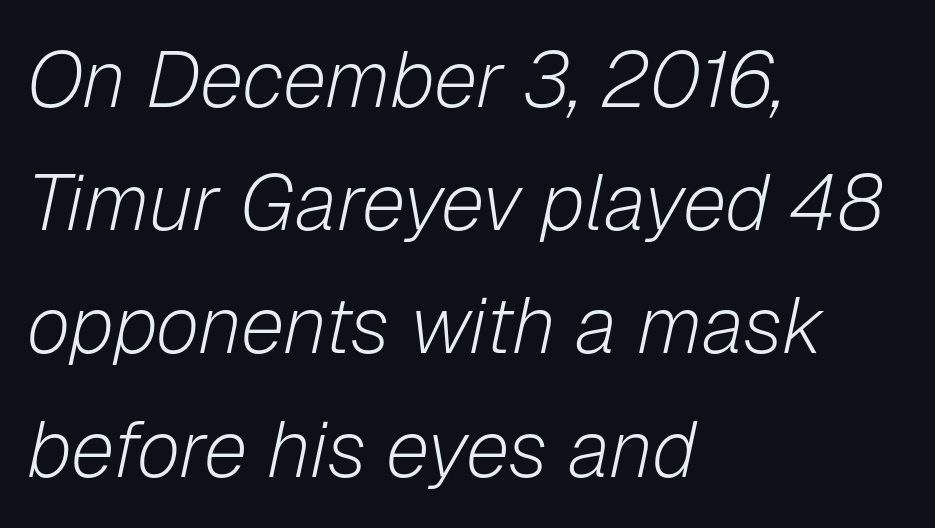
The image shows 79 px light type, italic (leaning right); set left-aligned, normal line spacing (1.56x), normal letter spacing, not underlined; low stroke contrast and a medium x-height.
